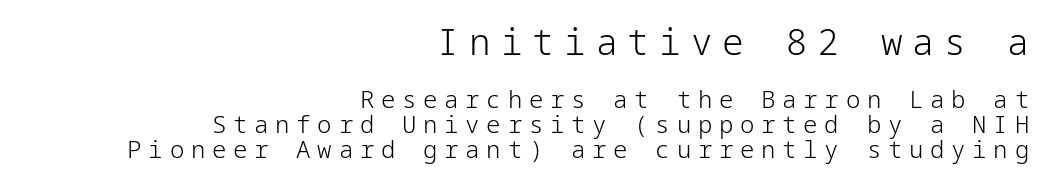
The image shows 36 px light sans-serif type, upright; set right-aligned, tight line spacing (1.04x), unusually wide letter spacing (+0.28 em), not underlined; the first (top) block is 1.5x larger; low stroke contrast and a medium x-height.
